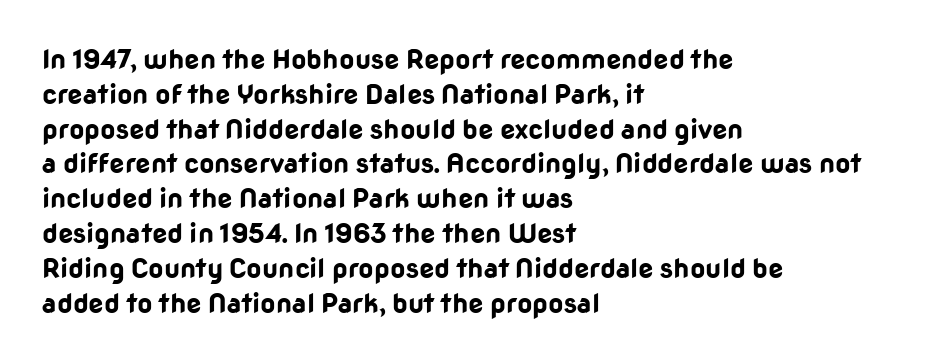
The words here are not underlined. Style check: upright. Typesetter's note: full bold, strokes at maximum text heaviness. Left-aligned paragraph, ragged on the right. One glance says typical: line gaps are just what's usual. Look at the tracking — it's just the regular setting, nothing added.
